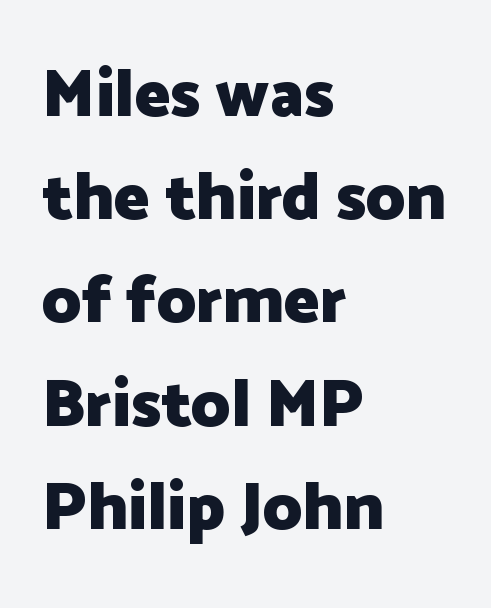
{"serif": "no", "italic": "no", "bold": "yes", "weight": "heavy", "width": "normal", "stroke_contrast": "low", "x_height": "medium", "monospaced": "no", "underline": "no", "align": "left", "line_spacing": "normal", "line_spacing_ratio": 1.54, "letter_spacing": "normal", "letter_spacing_em": 0.0, "glyph_px": 67}
